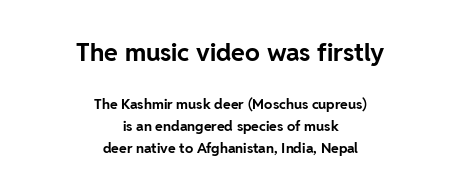
Interline gaps are of average width in this sample. Does extra space separate the letters? No, they use regular spacing. Pretty heavy lettering here — definitely bold. The setting favours the middle, as headings and verse often do.
